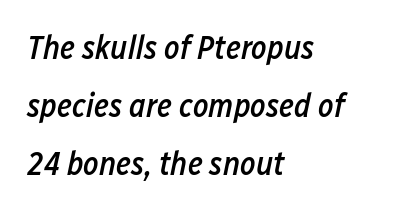
Has an underline been added? It has not. These lines were composed using italics. These lines keep a tight, regular rhythm from letter to letter. Stems and bowls a touch heavier than normal — semibold.
